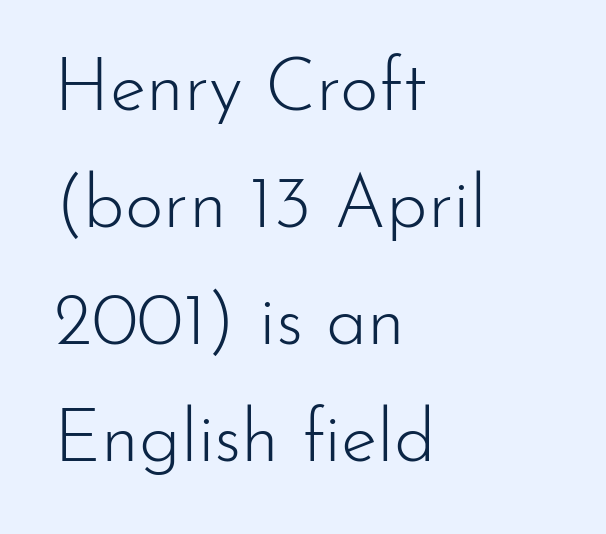
The letters advance in unequal steps, a hallmark of proportional type. Check under the words: just untouched page. The text block is weighted toward the left margin, trailing off unevenly rightward. The lettering holds an erect, upright posture throughout. In terms of leading, this rendering sits right in the middle. The text was rendered using a sans face with plain stroke endings.
